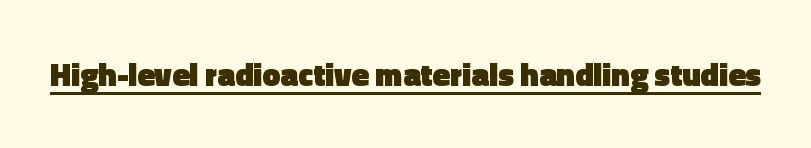
The image shows 32 px heavy sans-serif type, upright; set normal letter spacing, underlined; a medium x-height.
